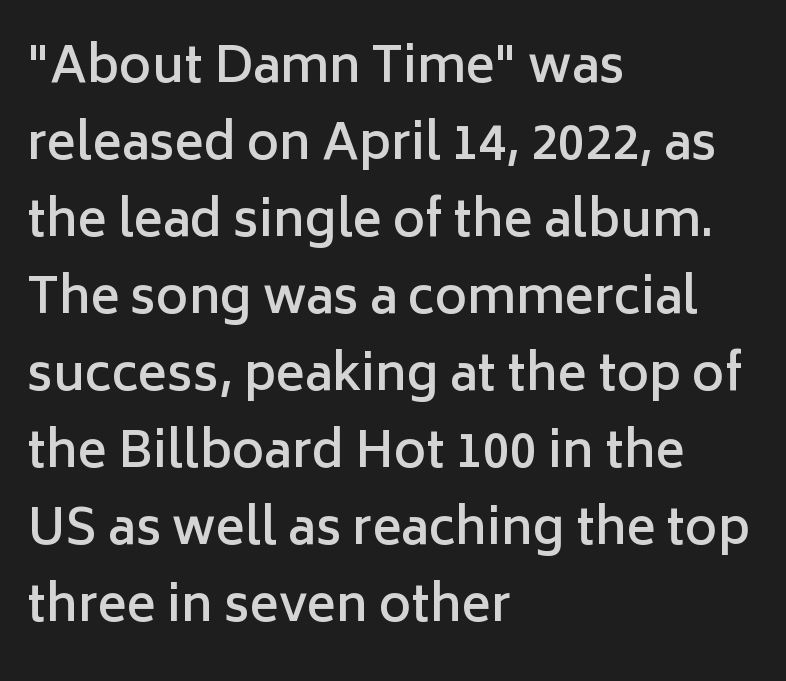
{"serif": "no", "italic": "no", "bold": "semi", "weight": "semibold", "width": "normal", "stroke_contrast": "low", "x_height": "medium", "monospaced": "no", "underline": "no", "align": "left", "line_spacing": "normal", "line_spacing_ratio": 1.57, "letter_spacing": "normal", "letter_spacing_em": 0.0, "glyph_px": 49}
